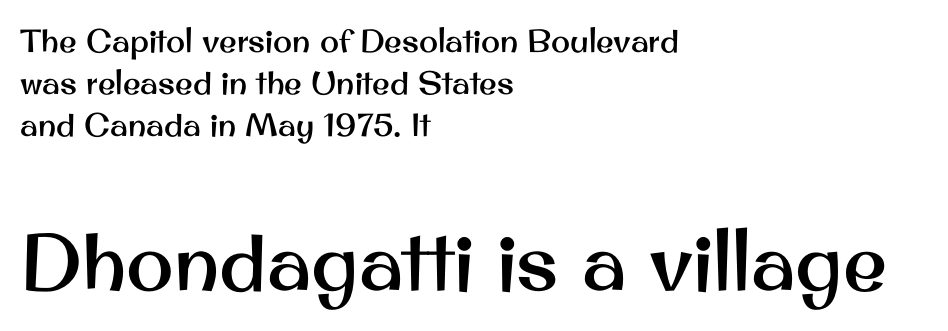
Does the copy run flush right? No — it runs flush left. In terms of posture, this sample is upright. Font category for this specimen: sans-serif. The passage shown begins with its smaller block and ends with its larger one. Line spacing here is normal.
